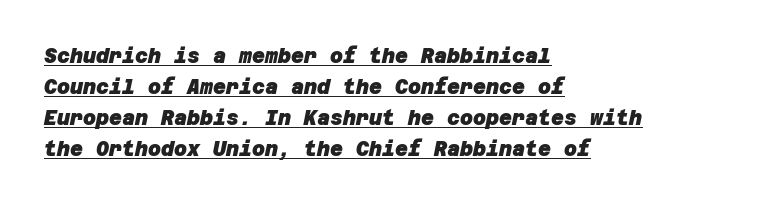
The image shows 20 px bold type; set left-aligned, normal line spacing (1.55x), normal letter spacing, underlined.
